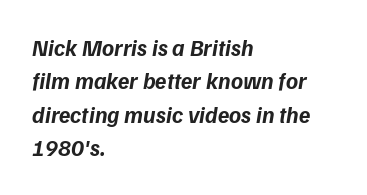
Q: Is the text bold? A: Yes.
Q: Is the text italic (slanted)? A: Yes, it leans right by about 9 degrees.
Q: Is the text underlined? A: No.
Q: How is the paragraph aligned? A: Left-aligned.
Q: Is the spacing between letters normal or unusually wide? A: Normal.
Q: Is the spacing between lines tight, normal or loose? A: Normal.
